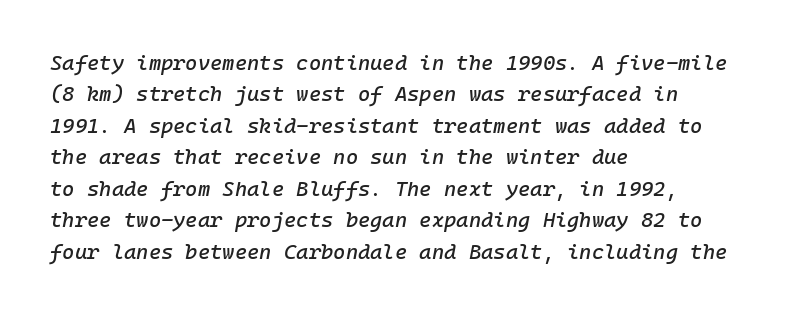
Q: Is the text italic (slanted)? A: Yes, it leans right by about 10 degrees.
Q: Is the text underlined? A: No.
Q: How is the paragraph aligned? A: Left-aligned.
Q: Is the spacing between letters normal or unusually wide? A: Normal.
Q: Is the spacing between lines tight, normal or loose? A: Normal.
